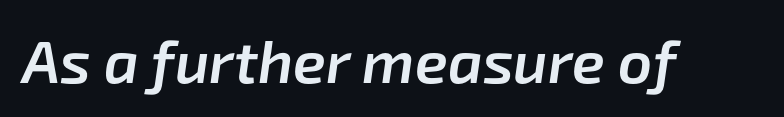
{"italic": "yes", "lean": "right", "slant_degrees": 8, "bold": "semi", "weight": "semibold", "width": "normal", "stroke_contrast": "low", "x_height": "medium", "monospaced": "no", "underline": "no", "letter_spacing": "normal", "letter_spacing_em": 0.0, "glyph_px": 60}
